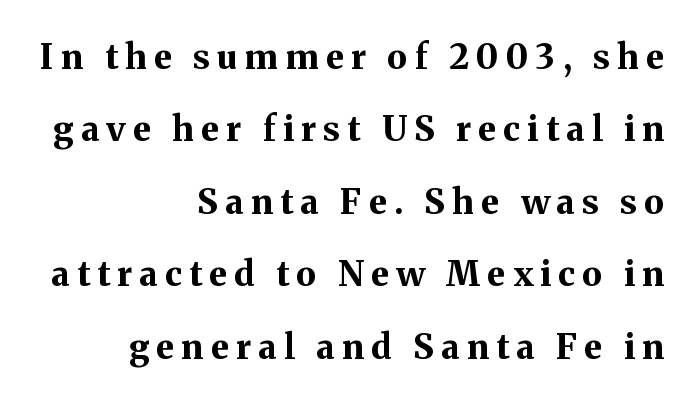
Q: Is the text bold? A: Yes.
Q: Is the text italic (slanted)? A: No, it is upright.
Q: Is the typeface a serif or a sans-serif typeface? A: Serif.
Q: Is the text underlined? A: No.
Q: How is the paragraph aligned? A: Right-aligned.
Q: Is the spacing between letters normal or unusually wide? A: Unusually wide.
Q: Is the spacing between lines tight, normal or loose? A: Loose.
Q: Width (condensed, normal, or wide)? A: Normal.
Q: Stroke contrast? A: Medium.
Q: x-height? A: Medium.
Q: Monospaced? A: No.
